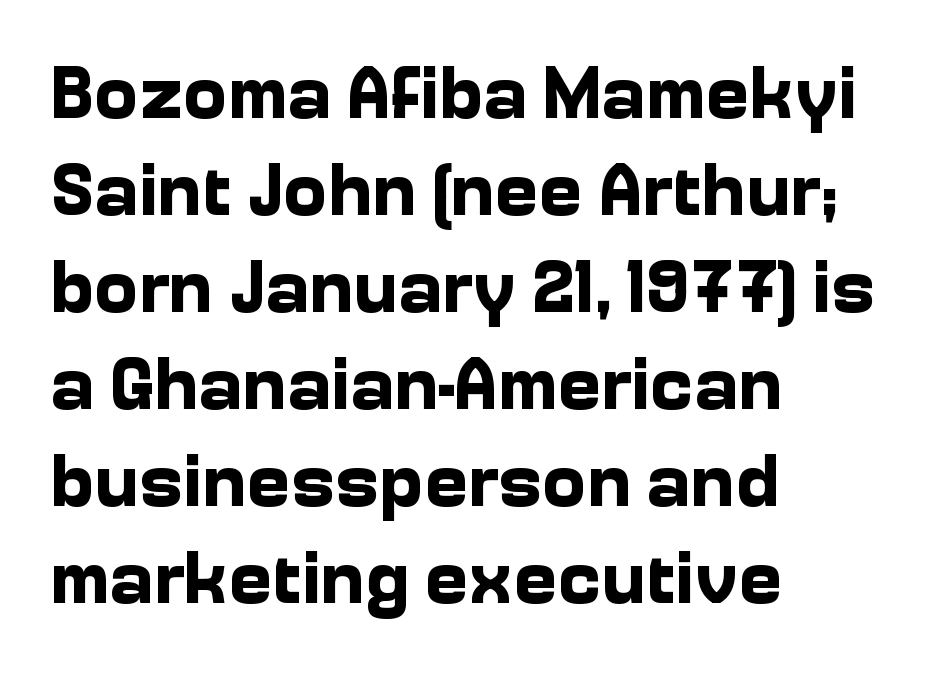
The image shows 74 px bold sans-serif type, upright; set left-aligned, normal line spacing (1.31x), normal letter spacing, not underlined; low stroke contrast and a medium x-height.
